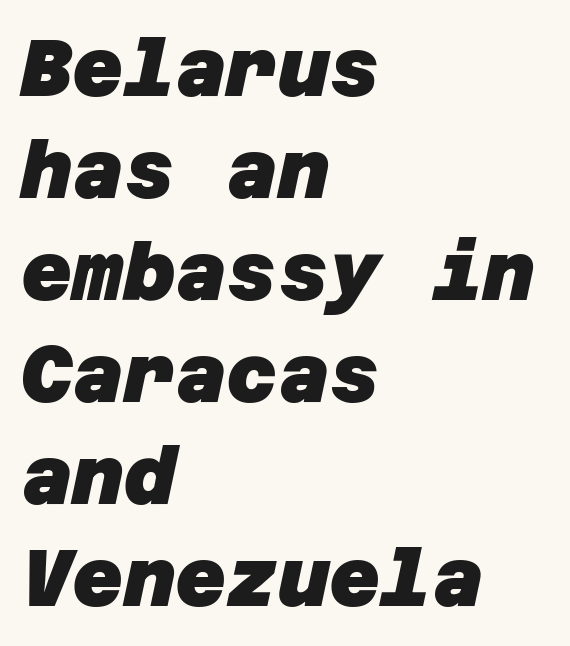
The image shows 79 px heavy sans-serif type; set left-aligned, normal line spacing (1.29x), normal letter spacing, not underlined; low stroke contrast and a large x-height.
